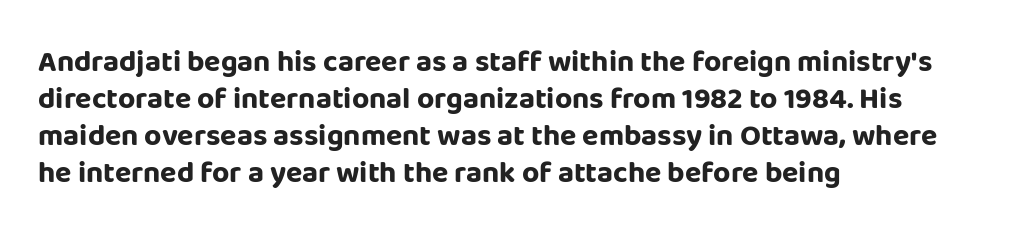
{"serif": "no", "italic": "no", "bold": "yes", "weight": "bold", "width": "normal", "stroke_contrast": "low", "x_height": "large", "monospaced": "no", "underline": "no", "align": "left", "line_spacing_ratio": 1.23, "letter_spacing": "normal", "letter_spacing_em": 0.0, "glyph_px": 30}
